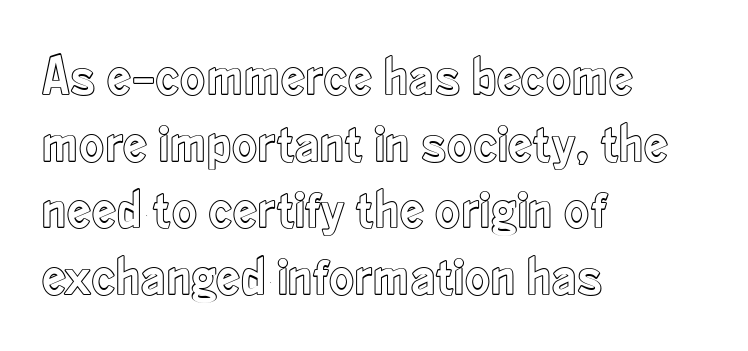
Quick note: underline off. The rendering uses natural spacing where letterforms have individual widths. The line texture is even and compact thanks to regular tracking. These lines stack with their left ends in a neat column.
